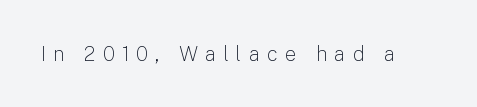
Is the type heavy? It reads as light-to-regular instead. The baseline area is clear. This rendering widens character spacing well past its baseline value. Tall strokes in this sample are plumb rather than angled.
